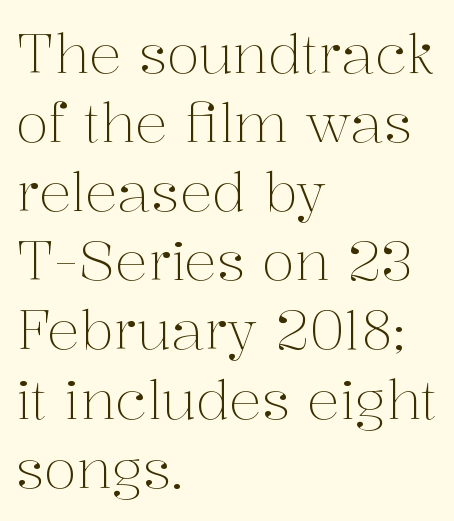
{"serif": "yes", "italic": "no", "bold": "no", "weight": "light", "width": "normal", "stroke_contrast": "medium", "x_height": "medium", "monospaced": "no", "underline": "no", "align": "left", "line_spacing": "normal", "line_spacing_ratio": 1.28, "letter_spacing": "normal", "letter_spacing_em": 0.0, "glyph_px": 54}
